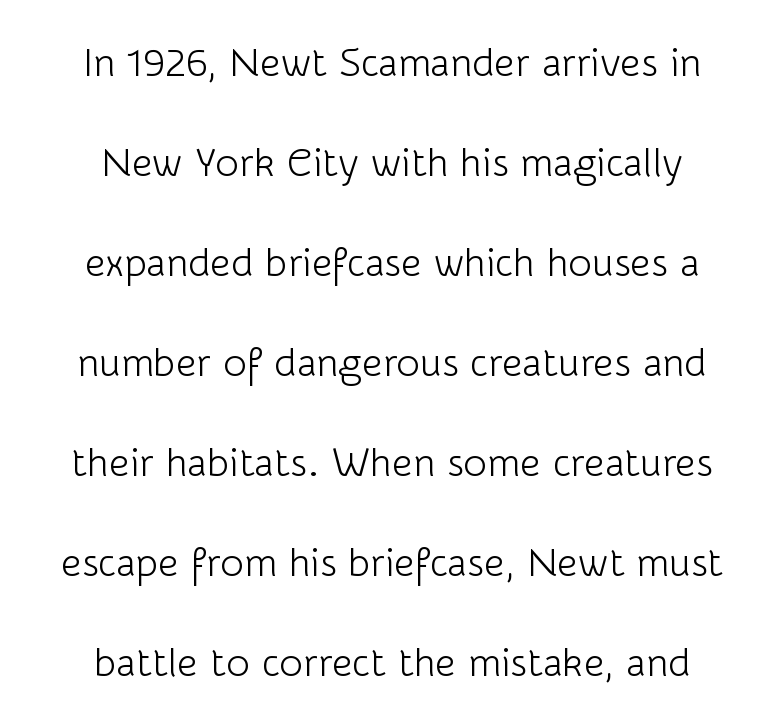
Q: Is the text bold? A: No.
Q: Is the text italic (slanted)? A: No, it is upright.
Q: Is the typeface a serif or a sans-serif typeface? A: Sans-serif.
Q: Is the text underlined? A: No.
Q: How is the paragraph aligned? A: Centered.
Q: Is the spacing between letters normal or unusually wide? A: Normal.
Q: Is the spacing between lines tight, normal or loose? A: Loose.
Q: Width (condensed, normal, or wide)? A: Normal.
Q: Stroke contrast? A: Low.
Q: x-height? A: Medium.
Q: Monospaced? A: No.
